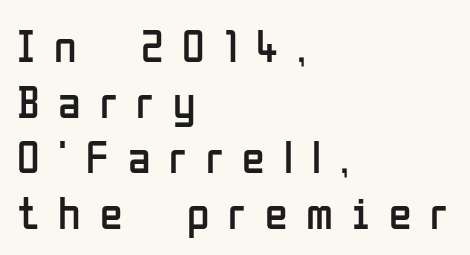
{"serif": "no", "italic": "no", "bold": "no", "weight": "regular", "width": "condensed", "stroke_contrast": "low", "x_height": "medium", "monospaced": "no", "underline": "no", "align": "left", "line_spacing_ratio": 1.21, "letter_spacing": "wide", "letter_spacing_em": 0.41, "glyph_px": 46}
